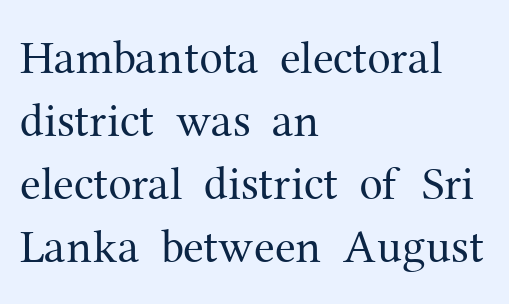
{"serif": "yes", "italic": "no", "bold": "no", "weight": "regular", "width": "normal", "stroke_contrast": "medium", "x_height": "medium", "monospaced": "no", "underline": "no", "align": "left", "line_spacing": "normal", "line_spacing_ratio": 1.34, "letter_spacing": "normal", "letter_spacing_em": 0.0, "glyph_px": 47}
